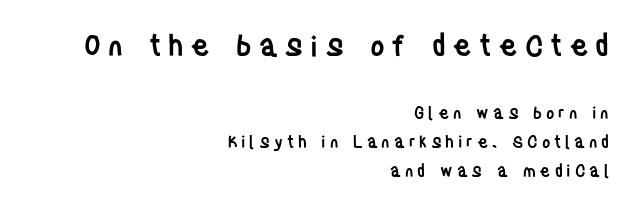
The image shows 28 px semibold, condensed sans-serif type, upright; set right-aligned, line spacing 1.81x, unusually wide letter spacing (+0.24 em), not underlined; the first (top) block is 1.75x larger; low stroke contrast and a large x-height.
